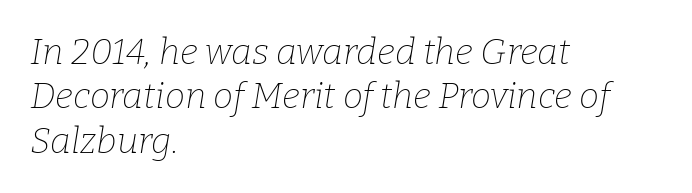
The image shows 36 px thin serif type, italic (leaning right); set left-aligned, line spacing 1.23x, normal letter spacing, not underlined; low stroke contrast and a medium x-height.
